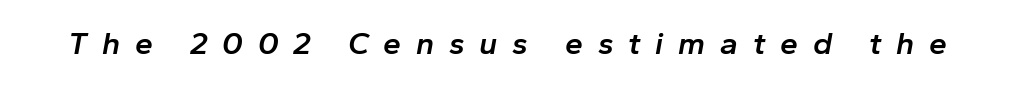
The image shows 32 px semibold type, italic (leaning right); set unusually wide letter spacing (+0.46 em), not underlined; low stroke contrast and a medium x-height.
